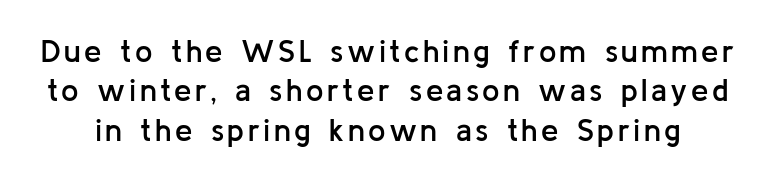
Q: Is the text bold? A: Semi-bold.
Q: Is the text italic (slanted)? A: No, it is upright.
Q: Is the typeface a serif or a sans-serif typeface? A: Sans-serif.
Q: Is the text underlined? A: No.
Q: Is the spacing between lines tight, normal or loose? A: Normal.
Q: Width (condensed, normal, or wide)? A: Normal.
Q: Stroke contrast? A: Low.
Q: x-height? A: Medium.
Q: Monospaced? A: No.
